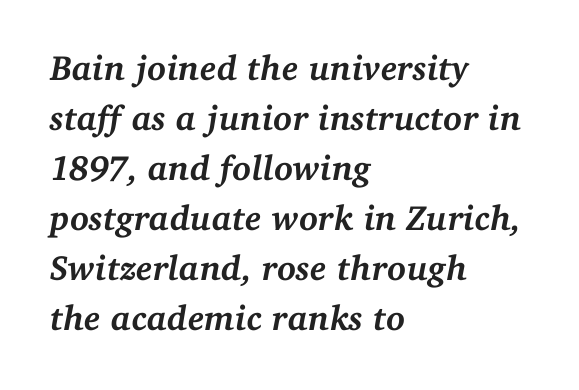
{"serif": "yes", "italic": "yes", "lean": "right", "slant_degrees": 11, "bold": "yes", "weight": "semibold", "width": "normal", "stroke_contrast": "medium", "x_height": "medium", "monospaced": "no", "underline": "no", "align": "left", "line_spacing": "normal", "line_spacing_ratio": 1.43, "letter_spacing": "normal", "letter_spacing_em": 0.0, "glyph_px": 35}
